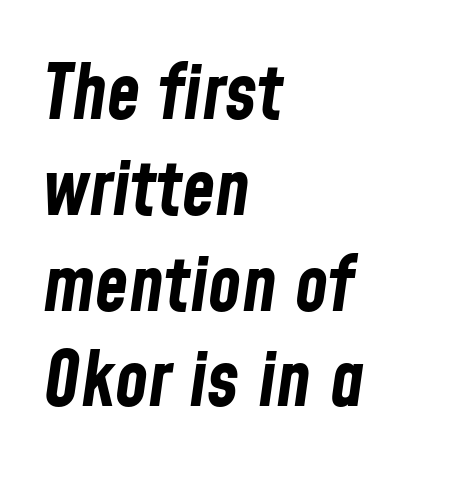
Q: Is the text bold? A: Yes.
Q: Is the text italic (slanted)? A: Yes, it leans right by about 8 degrees.
Q: Is the text underlined? A: No.
Q: How is the paragraph aligned? A: Left-aligned.
Q: Is the spacing between letters normal or unusually wide? A: Normal.
Q: Is the spacing between lines tight, normal or loose? A: Normal.
Q: Width (condensed, normal, or wide)? A: Condensed.
Q: Stroke contrast? A: Low.
Q: x-height? A: Medium.
Q: Monospaced? A: No.
